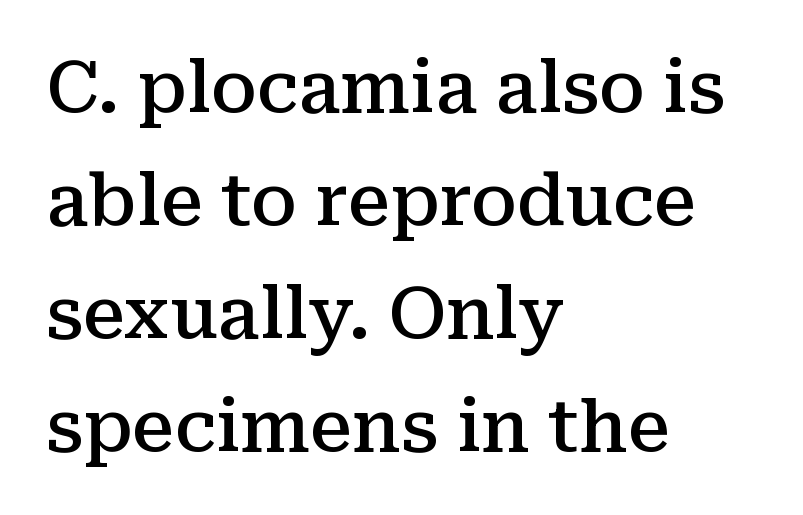
Q: Is the text bold? A: Semi-bold.
Q: Is the text italic (slanted)? A: No, it is upright.
Q: Is the typeface a serif or a sans-serif typeface? A: Serif.
Q: Is the text underlined? A: No.
Q: How is the paragraph aligned? A: Left-aligned.
Q: Is the spacing between letters normal or unusually wide? A: Normal.
Q: Is the spacing between lines tight, normal or loose? A: Normal.
Q: Width (condensed, normal, or wide)? A: Normal.
Q: Stroke contrast? A: Medium.
Q: x-height? A: Medium.
Q: Monospaced? A: No.
